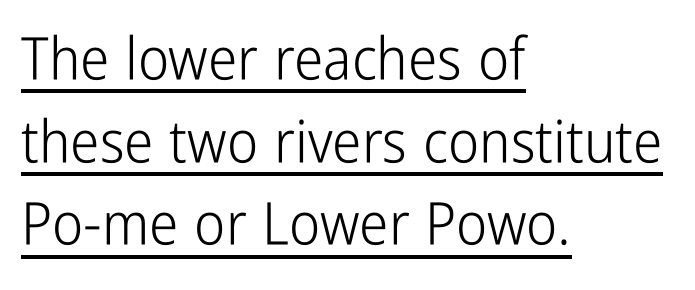
{"serif": "no", "italic": "no", "bold": "no", "weight": "light", "width": "condensed", "stroke_contrast": "low", "x_height": "medium", "monospaced": "no", "underline": "yes", "align": "left", "line_spacing": "normal", "line_spacing_ratio": 1.4, "letter_spacing": "normal", "letter_spacing_em": 0.0, "glyph_px": 59}
